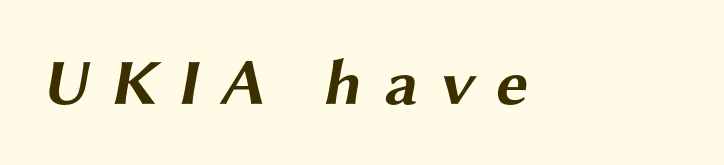
{"serif": "no", "bold": "yes", "weight": "bold", "width": "wide", "stroke_contrast": "medium", "x_height": "medium", "monospaced": "no", "underline": "no", "letter_spacing": "wide", "letter_spacing_em": 0.32, "glyph_px": 65}
